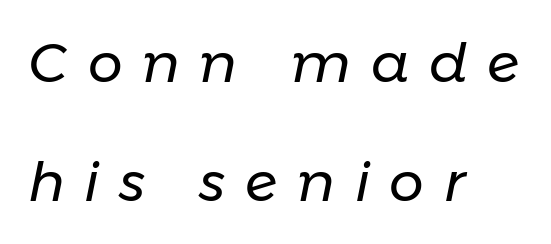
The image shows 55 px regular-weight type, italic (leaning right); set left-aligned, loose line spacing (2.17x), unusually wide letter spacing (+0.36 em), not underlined; low stroke contrast and a medium x-height.
